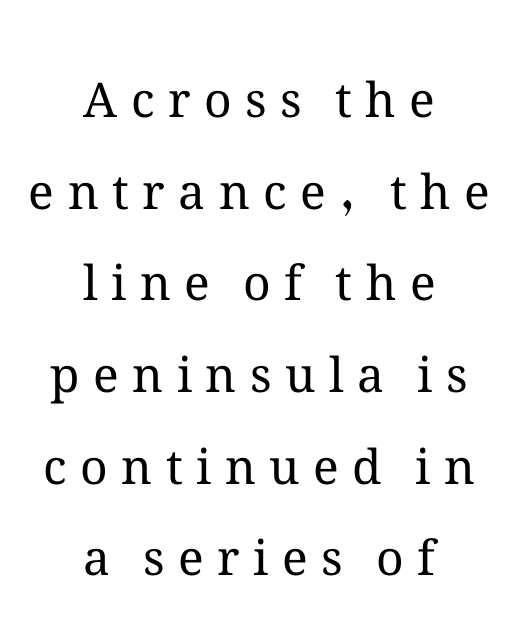
Q: Is the text bold? A: No.
Q: Is the text italic (slanted)? A: No, it is upright.
Q: Is the text underlined? A: No.
Q: How is the paragraph aligned? A: Centered.
Q: Is the spacing between letters normal or unusually wide? A: Unusually wide.
Q: Is the spacing between lines tight, normal or loose? A: Loose.
Q: Width (condensed, normal, or wide)? A: Normal.
Q: Stroke contrast? A: Medium.
Q: x-height? A: Medium.
Q: Monospaced? A: No.
